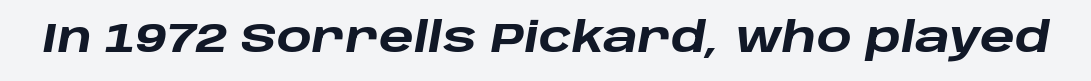
{"italic": "yes", "lean": "right", "slant_degrees": 10, "bold": "yes", "weight": "heavy", "width": "wide", "stroke_contrast": "low", "x_height": "large", "monospaced": "no", "underline": "no", "letter_spacing": "normal", "letter_spacing_em": 0.0, "glyph_px": 41}
